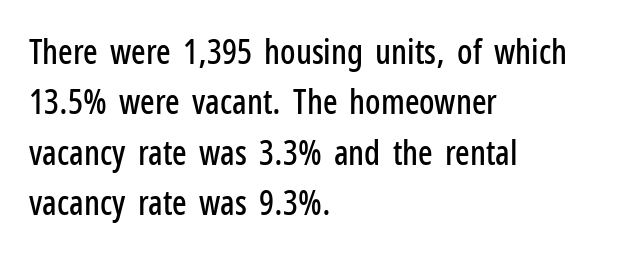
The typeface chosen for these lines omits serifs. This rendering uses left alignment, leaving the right contour irregular. Does the leading feel generous? No, just average. Any mark beneath the type? The region is blank. Observe the ordinary spacing: letters are neighbours, not strangers. Is this a fixed-width face? No — the glyphs have proportional, varying widths.
